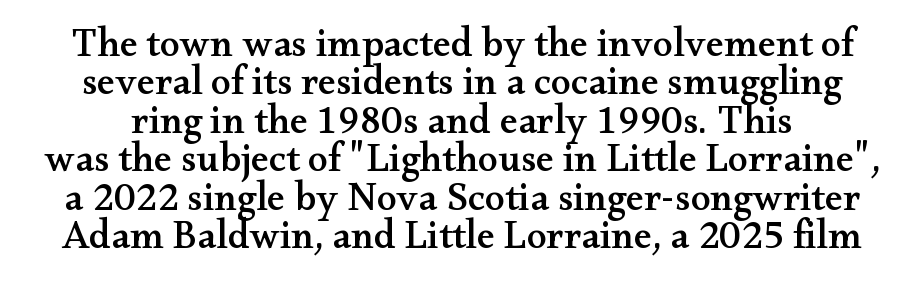
Q: Is the text italic (slanted)? A: No, it is upright.
Q: Is the typeface a serif or a sans-serif typeface? A: Serif.
Q: Is the text underlined? A: No.
Q: Is the spacing between letters normal or unusually wide? A: Normal.
Q: Is the spacing between lines tight, normal or loose? A: Tight.
Q: Width (condensed, normal, or wide)? A: Wide.
Q: Stroke contrast? A: Medium.
Q: x-height? A: Small.
Q: Monospaced? A: No.
